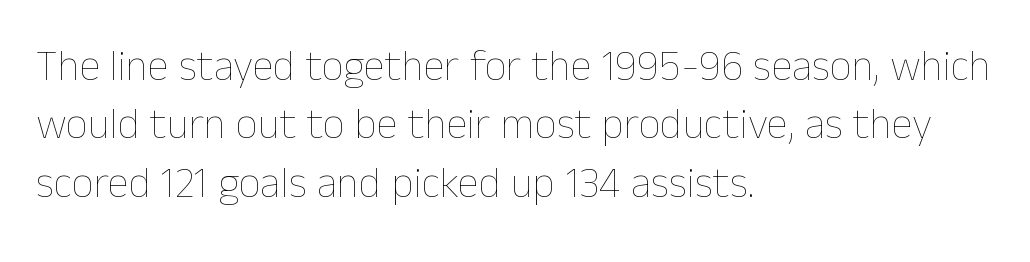
The typesetting does not lean heavy: it is not bold. Horizontal bands of white between lines are of average thickness. The face used here is rendered with its standard letterfit. This sample is left-justified, so line endings fall wherever the words run out. Every character sits straight up, as roman type does. Has an underline been added? It has not.
